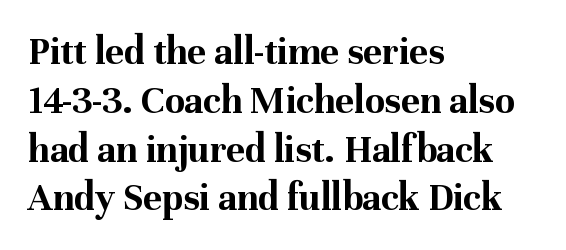
Spacing verdict: proportional, widths tailored to each character. Little horizontal feet cap the strokes, marking this as serif type. There is no visible air inserted between adjacent glyphs. The lines in this sample share a left origin and differ only in where they stop.
